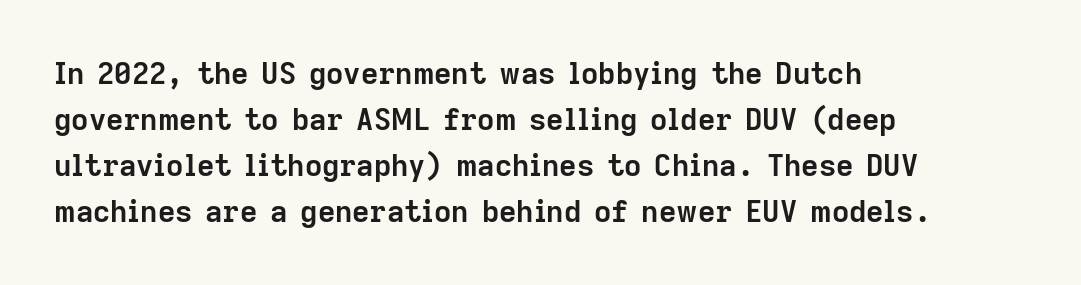
Q: Is the text bold? A: Yes.
Q: Is the text italic (slanted)? A: No, it is upright.
Q: Is the typeface a serif or a sans-serif typeface? A: Sans-serif.
Q: Is the text underlined? A: No.
Q: How is the paragraph aligned? A: Left-aligned.
Q: Is the spacing between letters normal or unusually wide? A: Normal.
Q: Is the spacing between lines tight, normal or loose? A: Normal.
Q: Width (condensed, normal, or wide)? A: Normal.
Q: Stroke contrast? A: Low.
Q: x-height? A: Medium.
Q: Monospaced? A: No.
